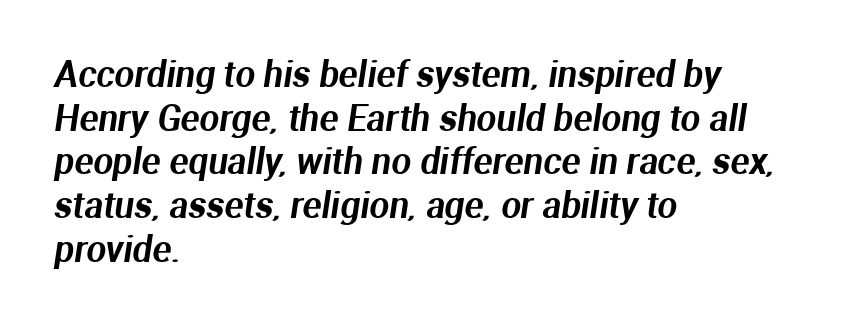
Unmarked baselines from the first word to the last. The designer went with a sans here, leaving each stem footless. The letterforms sit shoulder to shoulder at normal distance. Do the characters align in a grid? No, the font is proportional. Successive baselines arrive at the customary interval. Leftover space on each line is placed entirely after the last word.
